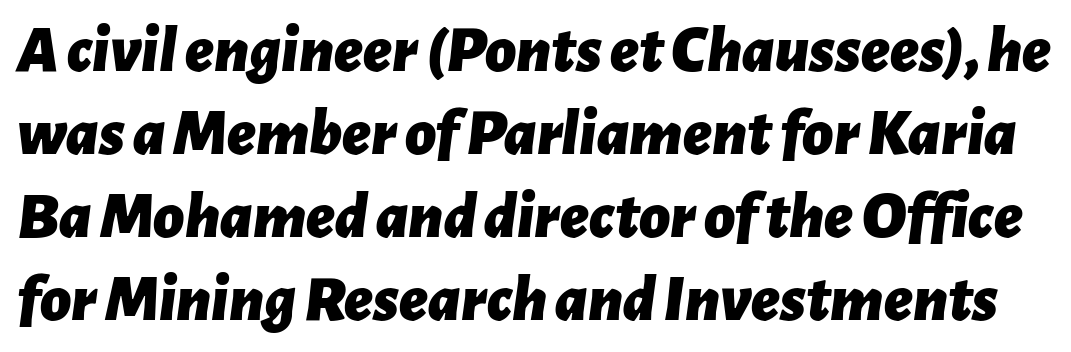
{"italic": "yes", "lean": "right", "slant_degrees": 7, "bold": "yes", "weight": "bold", "width": "normal", "stroke_contrast": "low", "x_height": "medium", "monospaced": "no", "underline": "no", "line_spacing_ratio": 1.24, "letter_spacing": "normal", "letter_spacing_em": 0.0, "glyph_px": 67}
